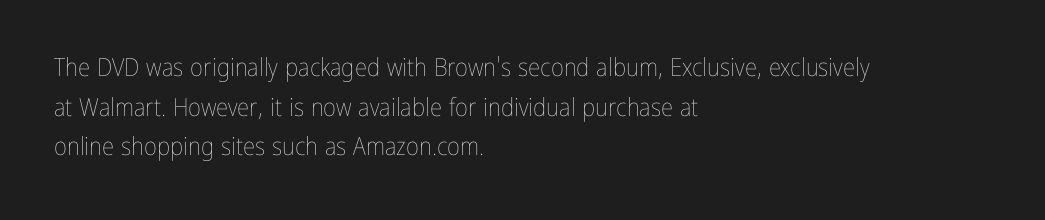
Q: Is the text bold? A: No.
Q: Is the text italic (slanted)? A: No, it is upright.
Q: Is the text underlined? A: No.
Q: How is the paragraph aligned? A: Left-aligned.
Q: Is the spacing between letters normal or unusually wide? A: Normal.
Q: Is the spacing between lines tight, normal or loose? A: Normal.
